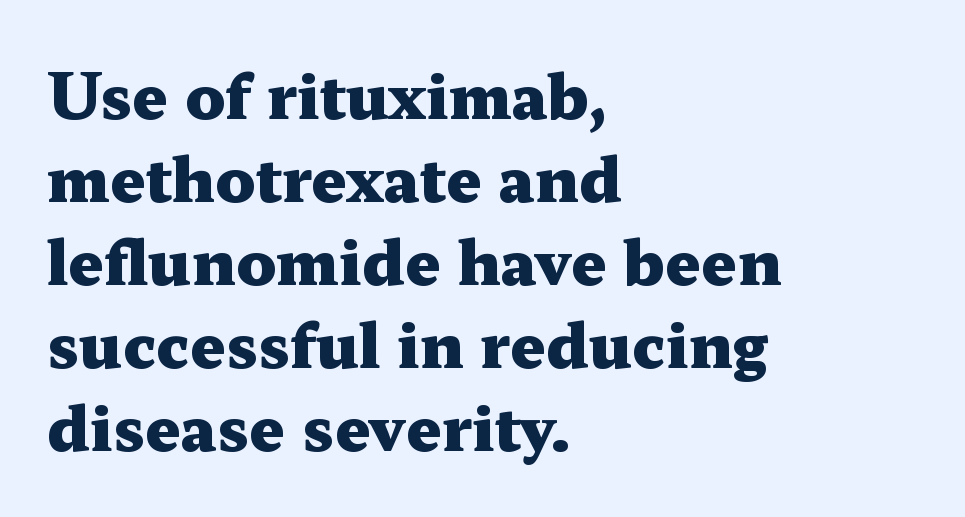
Varying glyph widths throughout — classic text-font behaviour. Italic? Not at all — the glyphs are vertical. A bare baseline throughout the passage. Casual observation: everything's shoved over to the left. One glance says typical: line gaps are just what's usual. Unlike a clean sans, this face finishes its strokes with serifs.
